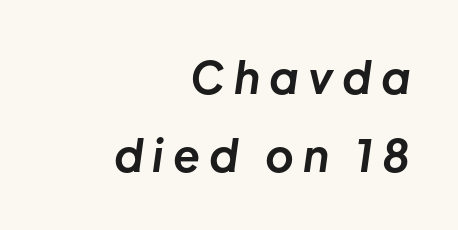
The passage is arranged like a letterhead date or caption credit — flush right. Italic? Definitely — the glyphs are oblique. Display-style spreading of the glyphs; the letterfit is very open. Set as a true bold cut, around the 700 mark. Check the space under the baseline: it is left empty. Do the characters align in a grid? No, the font is proportional.
